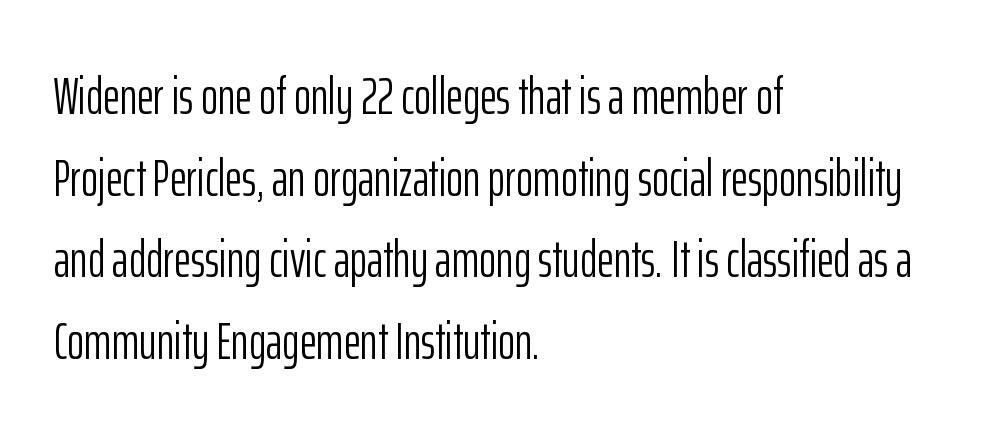
The image shows 52 px light, condensed sans-serif type, upright; set left-aligned, normal line spacing (1.57x), normal letter spacing, not underlined; low stroke contrast and a medium x-height.
